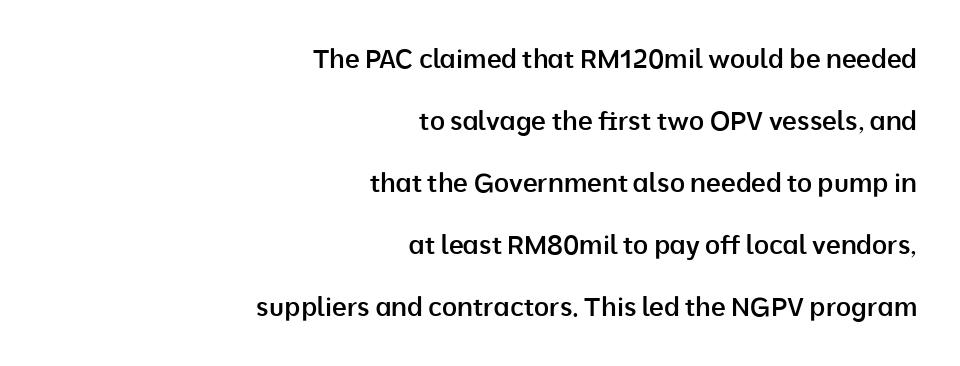
Q: Is the text bold? A: Semi-bold.
Q: Is the text italic (slanted)? A: No, it is upright.
Q: Is the text underlined? A: No.
Q: How is the paragraph aligned? A: Right-aligned.
Q: Is the spacing between letters normal or unusually wide? A: Normal.
Q: Is the spacing between lines tight, normal or loose? A: Loose.
